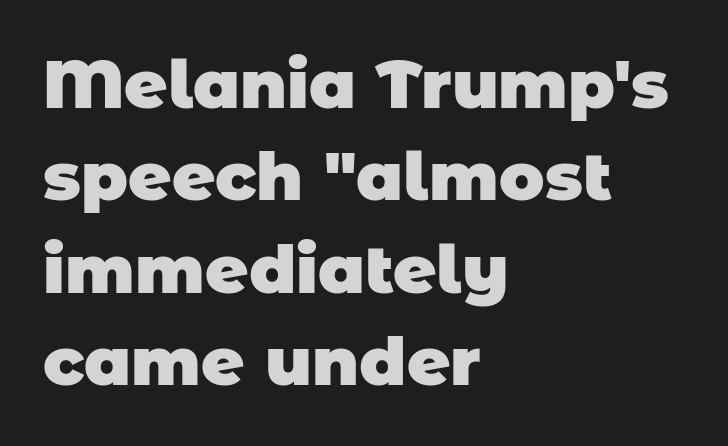
No extra tracking has been applied to these lines. How would I describe the line gaps? Plain and ordinary. Strong, thick strokes mark this as bold type. Spacing verdict: proportional, widths tailored to each character. The specimen omits any rule beneath the text block's lines.
